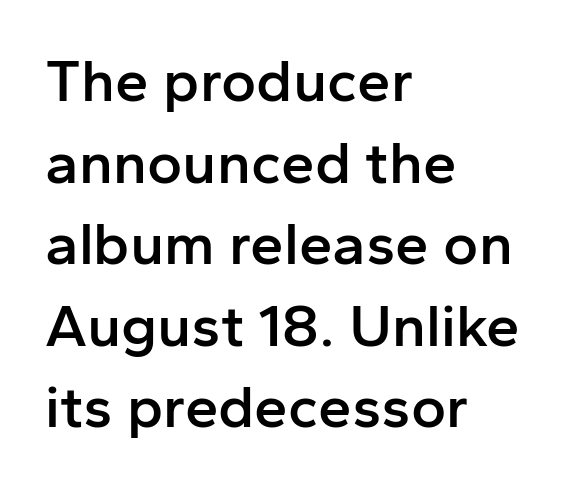
{"serif": "no", "italic": "no", "bold": "semi", "weight": "semibold", "width": "normal", "stroke_contrast": "low", "x_height": "medium", "monospaced": "no", "underline": "no", "align": "left", "line_spacing": "normal", "line_spacing_ratio": 1.36, "letter_spacing": "normal", "letter_spacing_em": 0.0, "glyph_px": 60}
